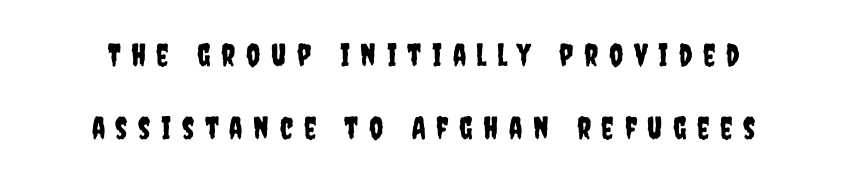
{"serif": "no", "italic": "no", "width": "condensed", "stroke_contrast": "low", "x_height": "large", "monospaced": "no", "underline": "no", "line_spacing": "loose", "line_spacing_ratio": 2.36, "letter_spacing": "wide", "letter_spacing_em": 0.34, "glyph_px": 31}
